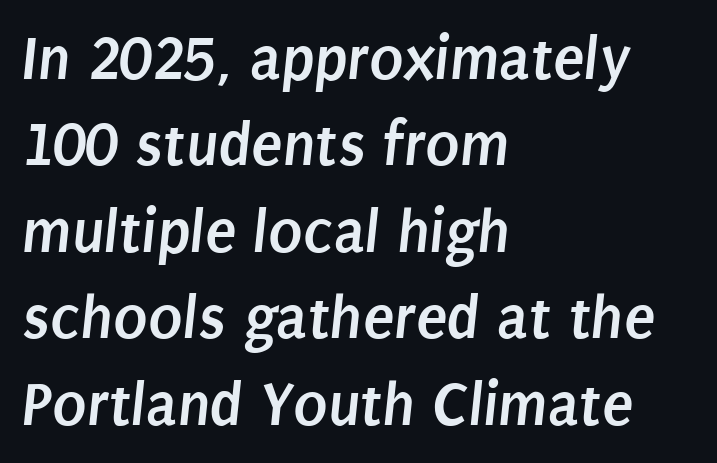
The letterforms sit shoulder to shoulder at normal distance. Unmarked baselines from the first word to the last. Caption: multi-line text, flush left, ragged right. The face used here is a sans, in the tradition of grotesques and geometrics.
